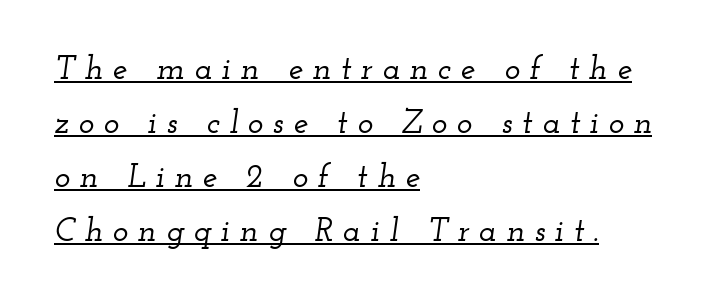
{"serif": "yes", "italic": "yes", "lean": "right", "slant_degrees": 12, "width": "wide", "stroke_contrast": "low", "x_height": "small", "monospaced": "no", "underline": "yes", "align": "left", "line_spacing": "normal", "line_spacing_ratio": 1.64, "letter_spacing": "wide", "letter_spacing_em": 0.29, "glyph_px": 33}
